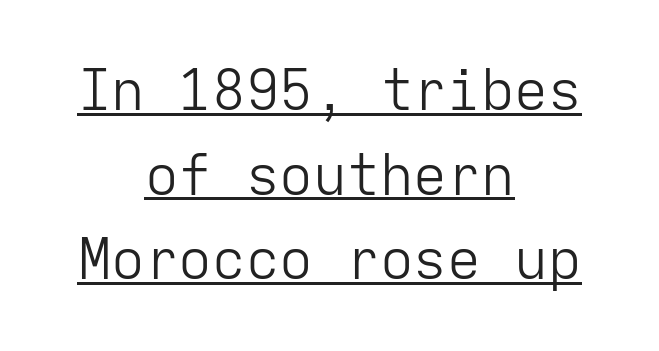
Q: Is the text bold? A: No.
Q: Is the text italic (slanted)? A: No, it is upright.
Q: Is the typeface a serif or a sans-serif typeface? A: Sans-serif.
Q: Is the text underlined? A: Yes.
Q: How is the paragraph aligned? A: Centered.
Q: Is the spacing between letters normal or unusually wide? A: Normal.
Q: Is the spacing between lines tight, normal or loose? A: Normal.
Q: Width (condensed, normal, or wide)? A: Normal.
Q: Stroke contrast? A: Low.
Q: x-height? A: Medium.
Q: Monospaced? A: Yes.
